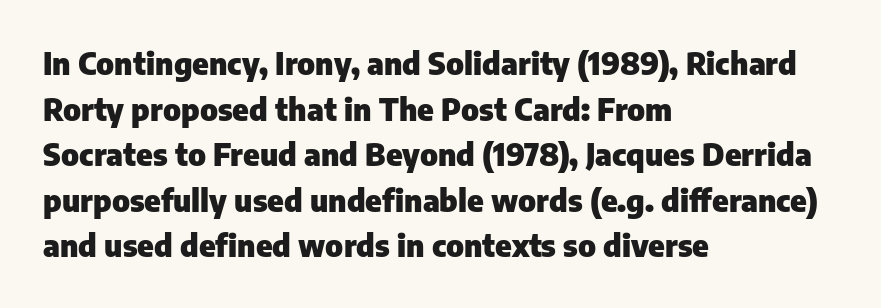
In terms of weight, the rendering is a true, heavy bold. The line texture is even and compact thanks to regular tracking. A roman cut, with each character standing at attention. Reading down the column, the eye jumps a familiar distance to each next line. In CSS terms this would be text-align: left. Here the designer chose a conventional face with non-uniform glyph widths.
